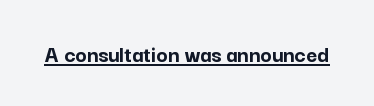
Students, observe the line beneath the letters — that is underlining. Upright lettering throughout. Summary of weight: heavy, a full bold. Here the glyphs are tracked normally, forming tight word shapes.
